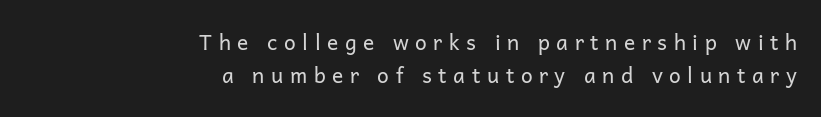
Q: Is the text bold? A: No.
Q: Is the text italic (slanted)? A: No, it is upright.
Q: Is the text underlined? A: No.
Q: How is the paragraph aligned? A: Right-aligned.
Q: Is the spacing between letters normal or unusually wide? A: Unusually wide.
Q: Is the spacing between lines tight, normal or loose? A: Normal.
